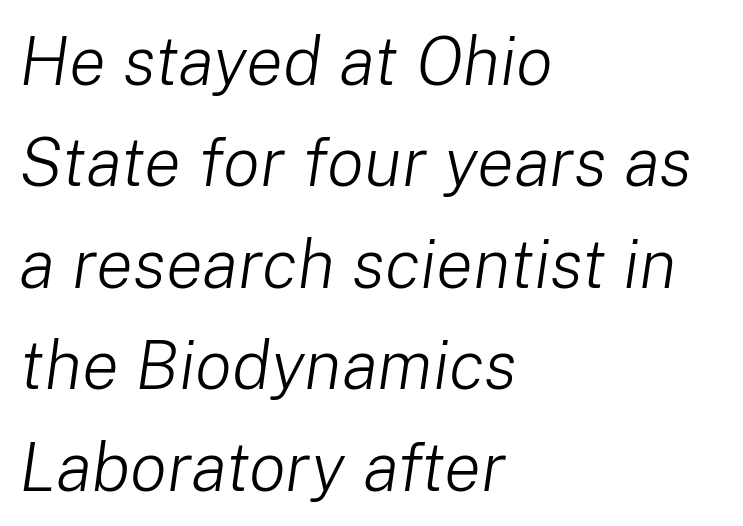
No extra tracking has been applied to these lines. You could not count columns in this text — the font is proportionally spaced. The rag falls on the right side of this text block. The gap between lines stays unmarked. Quick note: interline space is typical. On a weight scale, this lands at 450 or below.
